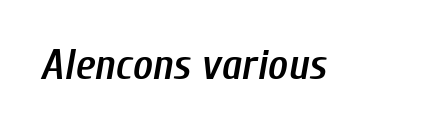
{"italic": "yes", "lean": "right", "slant_degrees": 10, "bold": "semi", "weight": "semibold", "width": "condensed", "stroke_contrast": "low", "x_height": "medium", "monospaced": "no", "underline": "no", "letter_spacing": "normal", "letter_spacing_em": 0.0, "glyph_px": 43}
